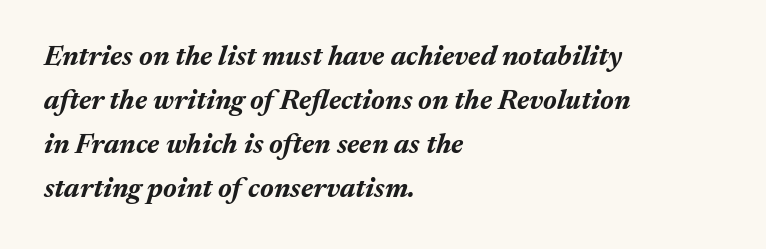
{"italic": "yes", "lean": "right", "slant_degrees": 17, "bold": "yes", "weight": "bold", "width": "normal", "stroke_contrast": "medium", "x_height": "medium", "monospaced": "no", "underline": "no", "align": "left", "line_spacing": "normal", "line_spacing_ratio": 1.57, "letter_spacing": "normal", "letter_spacing_em": 0.0, "glyph_px": 28}
